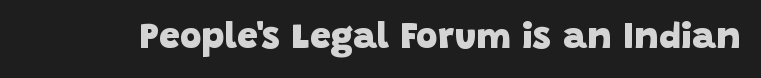
Character widths vary here, with narrow letters taking less room than wide ones. The glyphs are unaccompanied by any horizontal stroke below them. Classification — sans serif. Its strokes are broad and dark, the hallmark of bold type.
